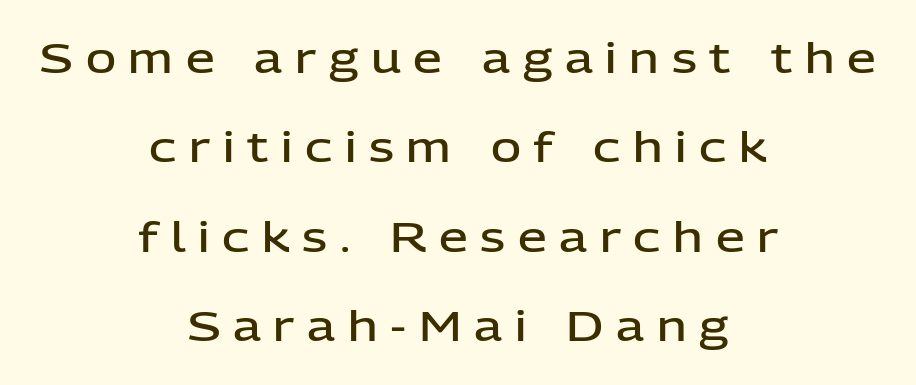
{"serif": "no", "italic": "no", "bold": "semi", "weight": "semibold", "width": "normal", "stroke_contrast": "low", "x_height": "medium", "monospaced": "no", "underline": "no", "align": "center", "line_spacing": "loose", "line_spacing_ratio": 2.18, "letter_spacing": "wide", "letter_spacing_em": 0.31, "glyph_px": 41}
